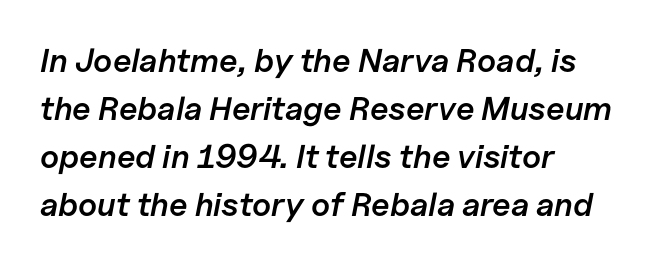
Q: Is the text bold? A: Semi-bold.
Q: Is the text italic (slanted)? A: Yes, it leans right by about 11 degrees.
Q: Is the text underlined? A: No.
Q: How is the paragraph aligned? A: Left-aligned.
Q: Is the spacing between letters normal or unusually wide? A: Normal.
Q: Is the spacing between lines tight, normal or loose? A: Normal.
Q: Width (condensed, normal, or wide)? A: Normal.
Q: Stroke contrast? A: Low.
Q: x-height? A: Medium.
Q: Monospaced? A: No.
